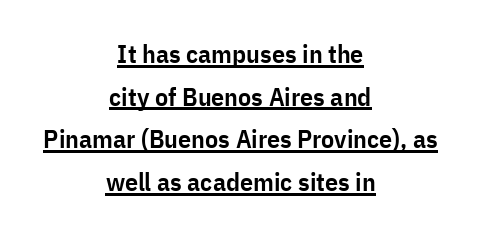
{"italic": "no", "bold": "semi", "underline": "yes", "align": "center", "line_spacing": "normal", "line_spacing_ratio": 1.64, "letter_spacing": "normal", "letter_spacing_em": 0.0, "glyph_px": 26}
